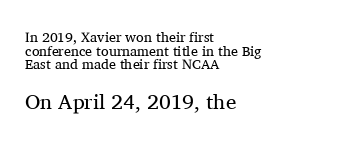
{"italic": "no", "bold": "no", "underline": "no", "align": "left", "line_spacing": "tight", "line_spacing_ratio": 0.97, "letter_spacing": "normal", "letter_spacing_em": 0.0, "larger_block": "second", "size_ratio": 1.5, "glyph_px": 21}
